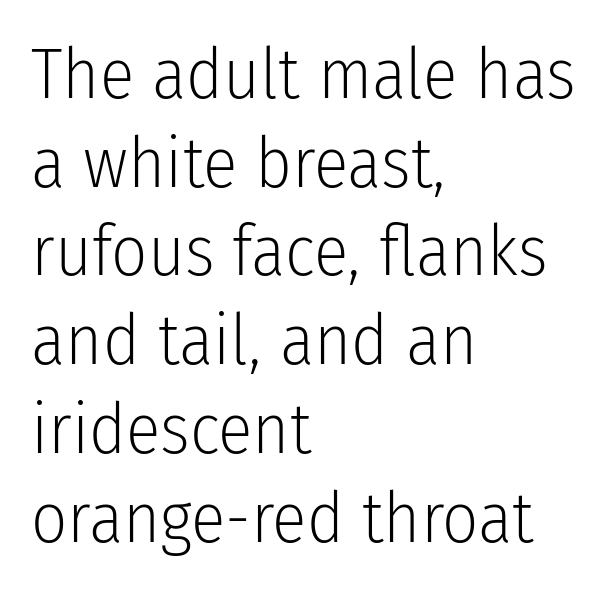
Unbolded letterforms with no extra heft. The typeface chosen for these lines omits serifs. Vertically, the passage feels balanced, rows spaced as you'd expect. Decoration check: the copy has no underline.
